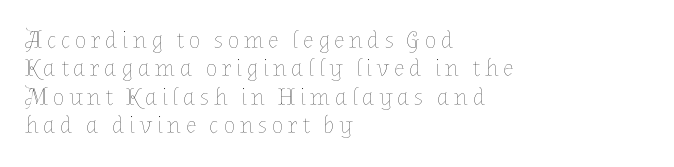
Q: Is the text bold? A: No.
Q: Is the text italic (slanted)? A: No, it is upright.
Q: Is the text underlined? A: No.
Q: How is the paragraph aligned? A: Left-aligned.
